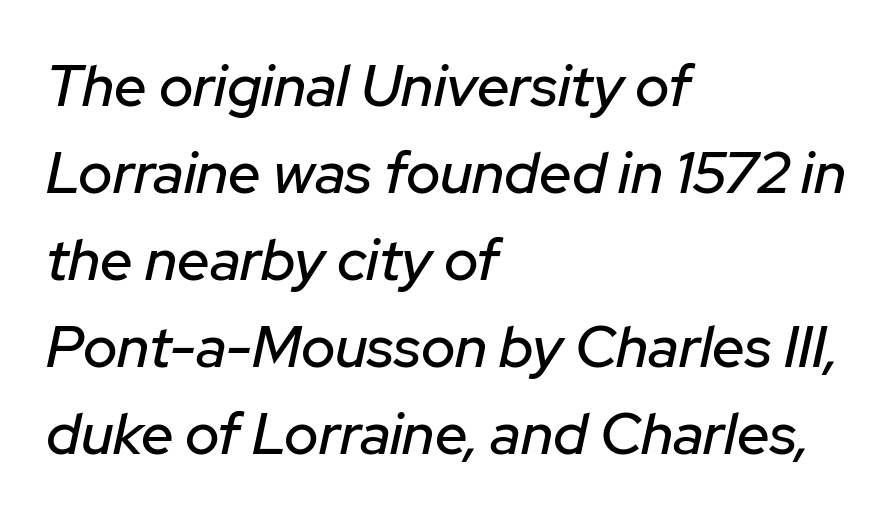
{"italic": "yes", "lean": "right", "slant_degrees": 12, "width": "normal", "stroke_contrast": "low", "x_height": "medium", "monospaced": "no", "underline": "no", "align": "left", "line_spacing": "normal", "line_spacing_ratio": 1.5, "letter_spacing": "normal", "letter_spacing_em": 0.0, "glyph_px": 58}
